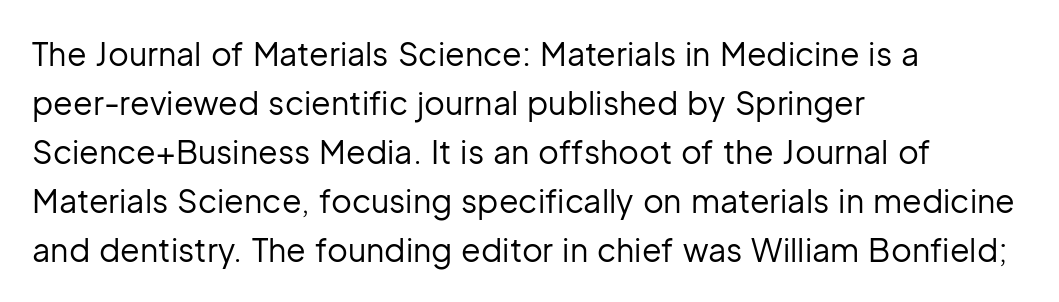
Think of a printed novel: that variable character pitch is what you see here. The specimen omits any rule beneath the text block's lines. What's the leading like? Ordinary, nothing unusual. A typesetter would call this zero additional tracking.
